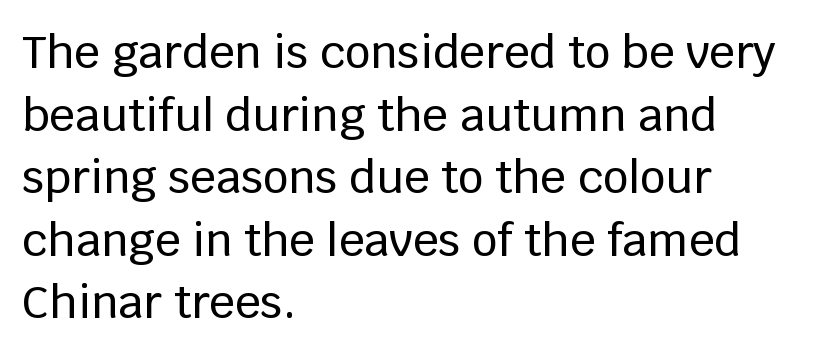
This sample has the flowing, uneven cadence of proportional lettering. Quick note: interline space is typical. The specimen omits any rule beneath the text block's lines. Posture: vertical.
